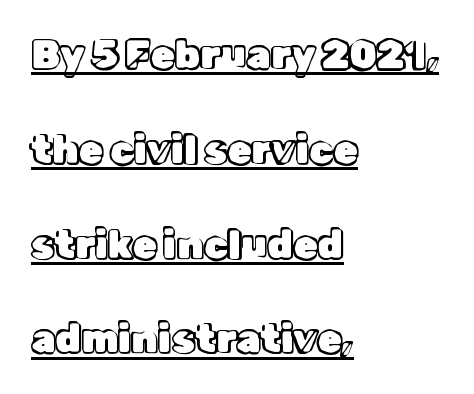
Interline gaps are noticeably wide in this sample. The words here are underlined. Character widths vary here, with narrow letters taking less room than wide ones. In terms of letterspacing, this is plain default setting. The rendering anchors every line to the left-hand side. The specimen reads as upright at a glance.
